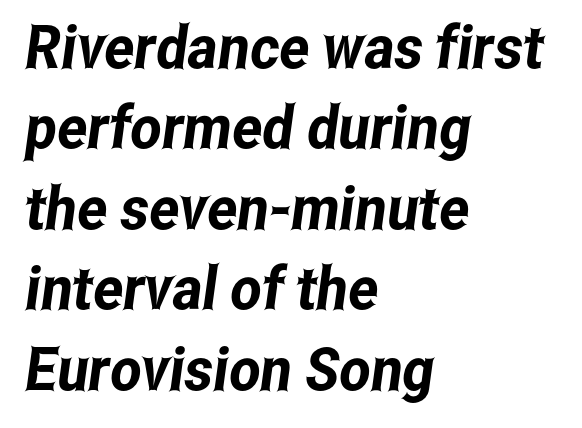
The image shows 60 px condensed sans-serif type; set left-aligned, normal line spacing (1.34x), normal letter spacing, not underlined; low stroke contrast and a medium x-height.
